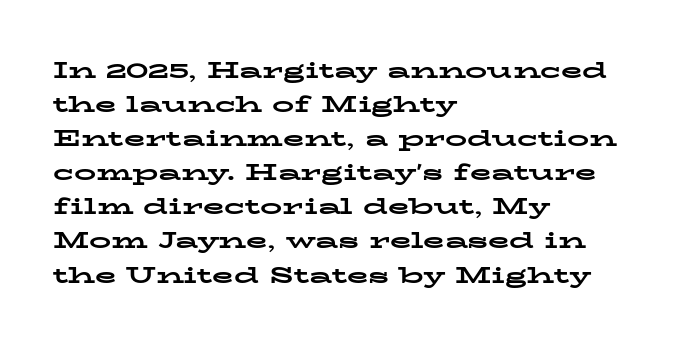
{"italic": "no", "bold": "yes", "underline": "no", "align": "left", "line_spacing": "normal", "line_spacing_ratio": 1.55, "letter_spacing": "normal", "letter_spacing_em": 0.0, "glyph_px": 22}
